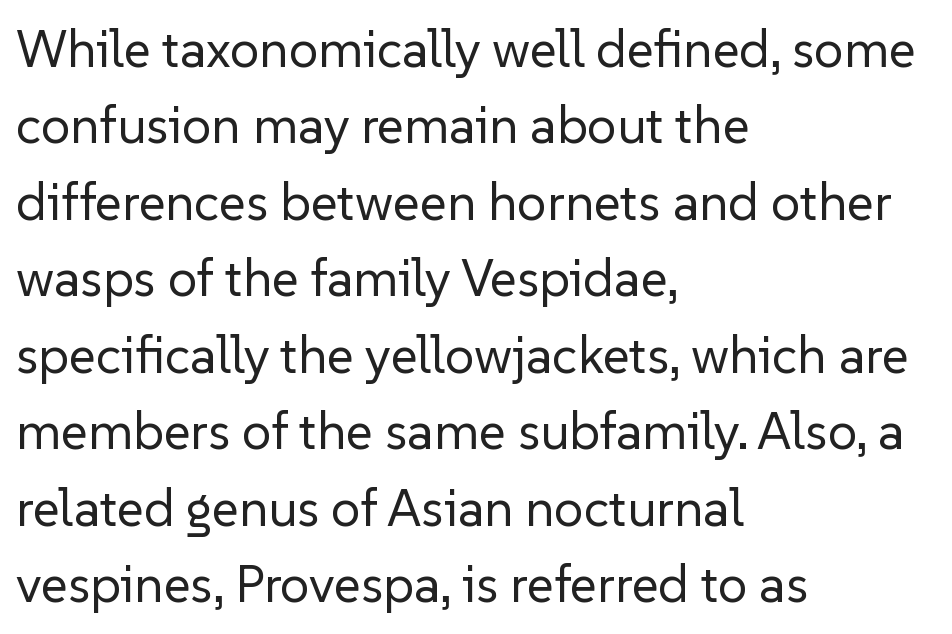
The image shows 52 px regular-weight sans-serif type, upright; set left-aligned, normal line spacing (1.47x), normal letter spacing, not underlined; low stroke contrast and a medium x-height.
